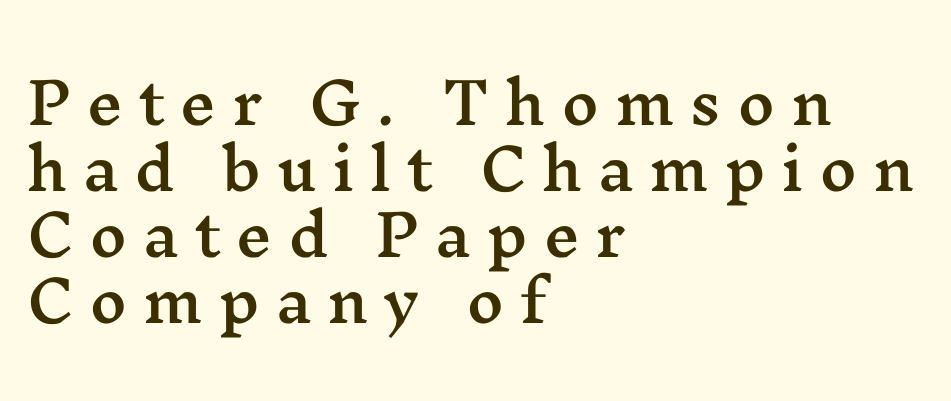
The image shows 57 px wide serif type, upright; set left-aligned, line spacing 1.16x, unusually wide letter spacing (+0.27 em), not underlined; medium stroke contrast and a medium x-height.
